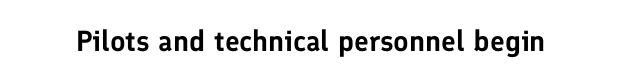
{"serif": "no", "italic": "no", "width": "normal", "stroke_contrast": "low", "x_height": "medium", "monospaced": "no", "underline": "no", "letter_spacing": "normal", "letter_spacing_em": 0.0, "glyph_px": 29}
